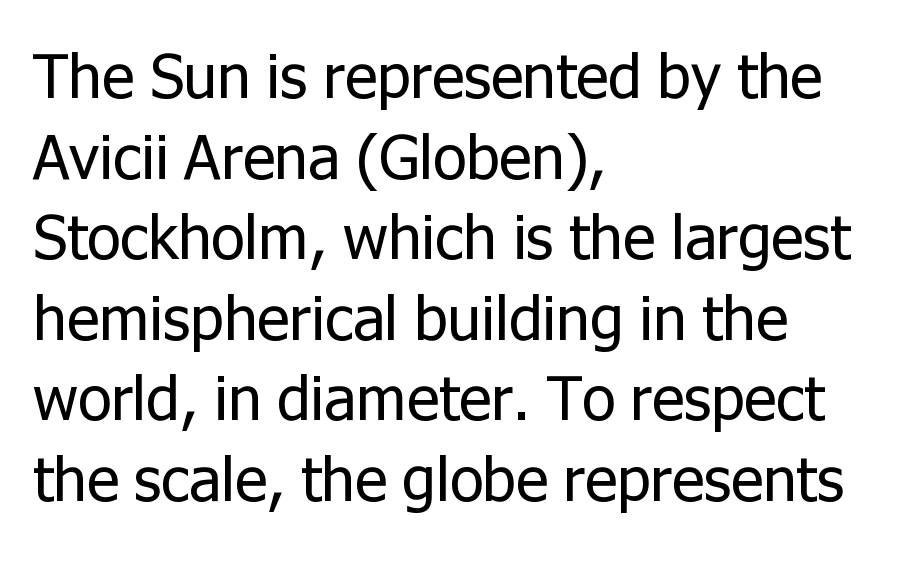
Q: Is the text bold? A: No.
Q: Is the text italic (slanted)? A: No, it is upright.
Q: Is the typeface a serif or a sans-serif typeface? A: Sans-serif.
Q: Is the text underlined? A: No.
Q: How is the paragraph aligned? A: Left-aligned.
Q: Is the spacing between letters normal or unusually wide? A: Normal.
Q: Is the spacing between lines tight, normal or loose? A: Normal.
Q: Width (condensed, normal, or wide)? A: Normal.
Q: Stroke contrast? A: Low.
Q: x-height? A: Medium.
Q: Monospaced? A: No.
